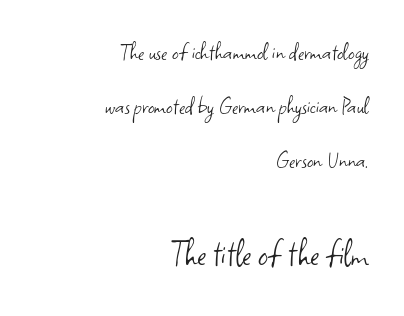
{"serif": "no", "bold": "no", "weight": "light", "width": "normal", "stroke_contrast": "low", "x_height": "small", "monospaced": "no", "underline": "no", "align": "right", "line_spacing": "loose", "line_spacing_ratio": 2.08, "letter_spacing": "normal", "letter_spacing_em": 0.0, "larger_block": "second", "size_ratio": 1.5, "glyph_px": 39}
